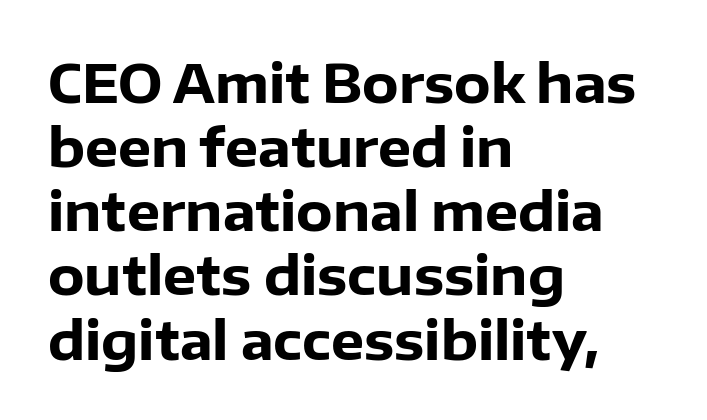
Q: Is the text bold? A: Yes.
Q: Is the text italic (slanted)? A: No, it is upright.
Q: Is the typeface a serif or a sans-serif typeface? A: Sans-serif.
Q: Is the text underlined? A: No.
Q: How is the paragraph aligned? A: Left-aligned.
Q: Is the spacing between letters normal or unusually wide? A: Normal.
Q: Width (condensed, normal, or wide)? A: Normal.
Q: Stroke contrast? A: Low.
Q: x-height? A: Medium.
Q: Monospaced? A: No.
